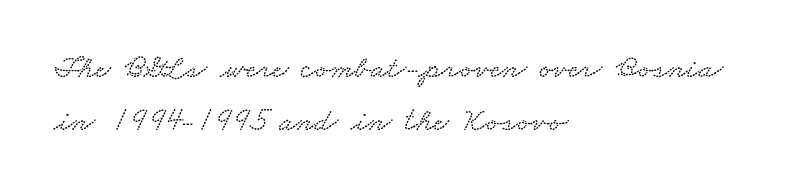
Q: Is the text underlined? A: No.
Q: How is the paragraph aligned? A: Left-aligned.
Q: Is the spacing between letters normal or unusually wide? A: Normal.
Q: Is the spacing between lines tight, normal or loose? A: Normal.
Q: Width (condensed, normal, or wide)? A: Wide.
Q: Stroke contrast? A: Low.
Q: x-height? A: Small.
Q: Monospaced? A: No.
